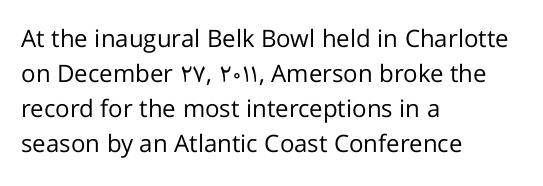
No word sits above an underline. This is the regular roman posture of the typeface. The lines in this sample share a left origin and differ only in where they stop. Successive baselines arrive at the customary interval.
